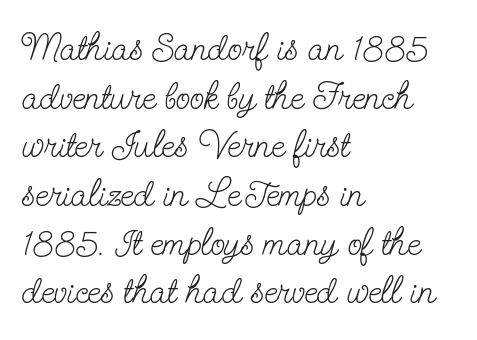
{"serif": "yes", "bold": "no", "weight": "light", "width": "condensed", "stroke_contrast": "low", "x_height": "small", "monospaced": "no", "underline": "no", "align": "left", "line_spacing": "normal", "line_spacing_ratio": 1.28, "letter_spacing": "normal", "letter_spacing_em": 0.0, "glyph_px": 38}
